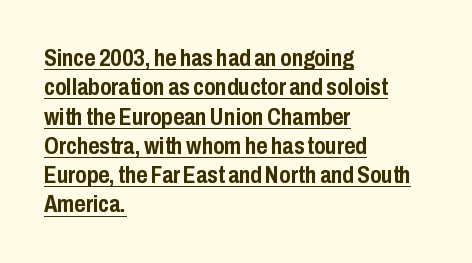
The image shows 24 px bold type, upright; set left-aligned, line spacing 1.22x, normal letter spacing, underlined.
